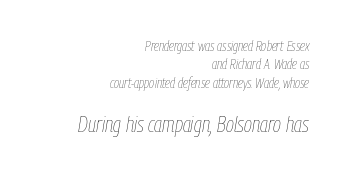
{"italic": "yes", "lean": "right", "slant_degrees": 9, "bold": "no", "underline": "no", "align": "right", "line_spacing": "normal", "line_spacing_ratio": 1.31, "letter_spacing": "normal", "letter_spacing_em": 0.0, "larger_block": "second", "size_ratio": 1.57, "glyph_px": 22}
